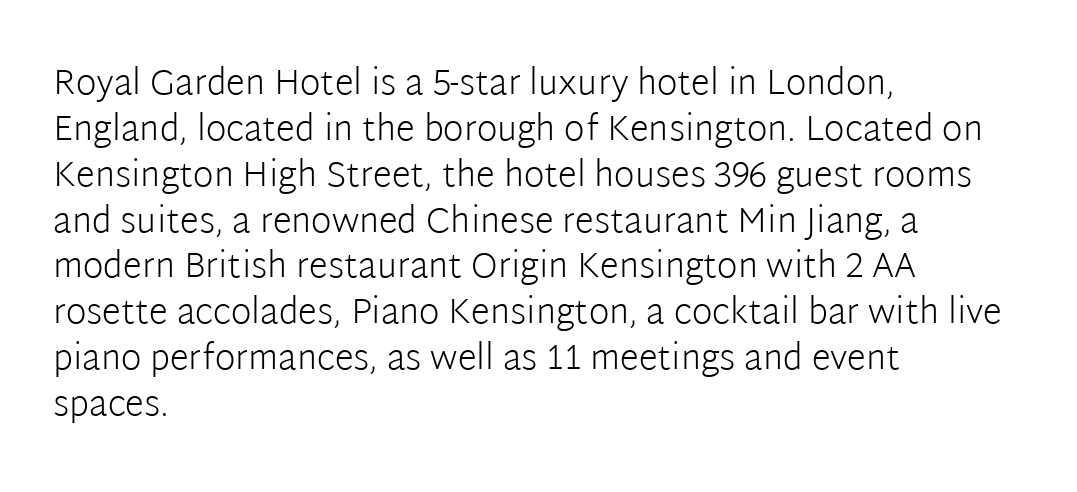
{"serif": "no", "italic": "no", "bold": "no", "weight": "light", "width": "normal", "stroke_contrast": "low", "x_height": "medium", "monospaced": "no", "underline": "no", "align": "left", "line_spacing": "normal", "line_spacing_ratio": 1.31, "letter_spacing": "normal", "letter_spacing_em": 0.0, "glyph_px": 35}
